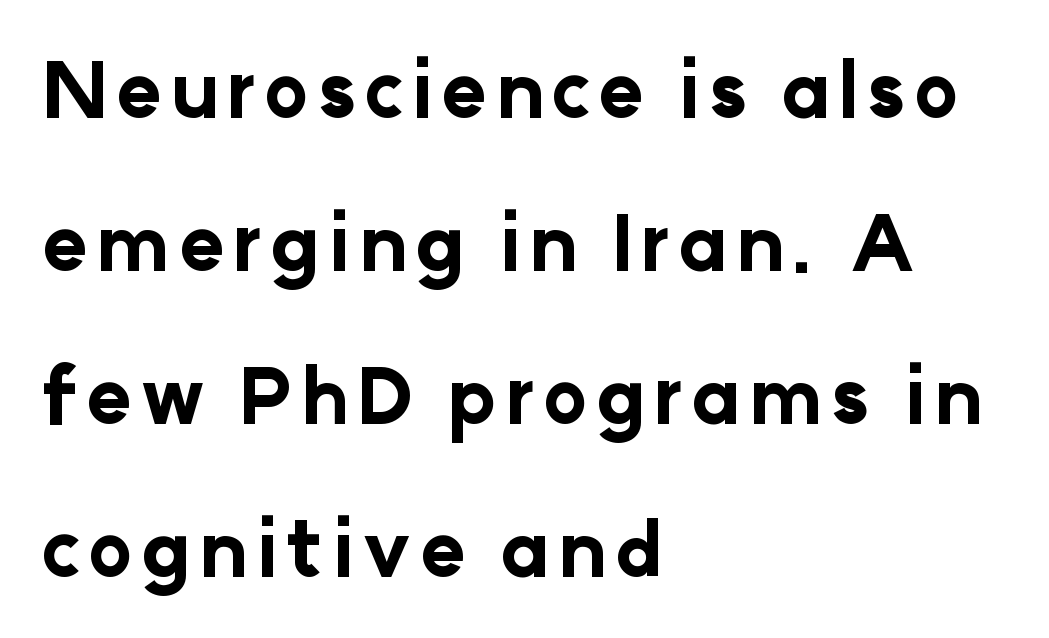
The image shows 75 px bold sans-serif type, upright; set left-aligned, loose line spacing (2.04x), not underlined; low stroke contrast and a medium x-height.
